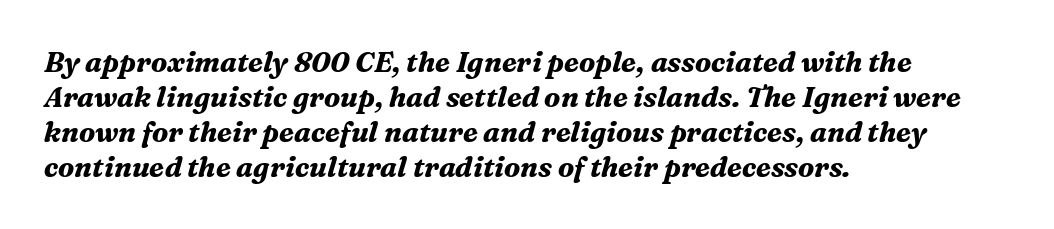
{"serif": "yes", "italic": "yes", "lean": "right", "slant_degrees": 16, "bold": "yes", "weight": "bold", "width": "normal", "stroke_contrast": "medium", "x_height": "medium", "monospaced": "no", "underline": "no", "align": "left", "line_spacing": "normal", "line_spacing_ratio": 1.25, "letter_spacing": "normal", "letter_spacing_em": 0.0, "glyph_px": 28}
